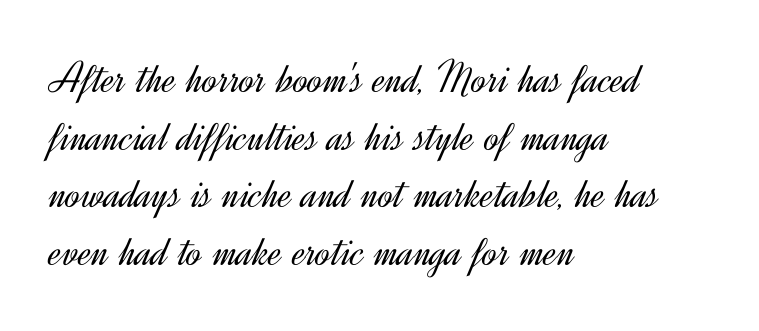
Q: Is the text bold? A: No.
Q: Is the text italic (slanted)? A: Yes.
Q: Is the typeface a serif or a sans-serif typeface? A: Sans-serif.
Q: Is the text underlined? A: No.
Q: How is the paragraph aligned? A: Left-aligned.
Q: Is the spacing between letters normal or unusually wide? A: Normal.
Q: Is the spacing between lines tight, normal or loose? A: Normal.
Q: Width (condensed, normal, or wide)? A: Normal.
Q: x-height? A: Small.
Q: Monospaced? A: No.
